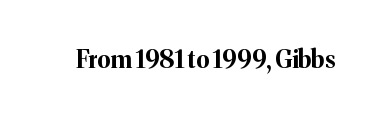
The image shows 24 px bold type, upright; set normal letter spacing, not underlined.
